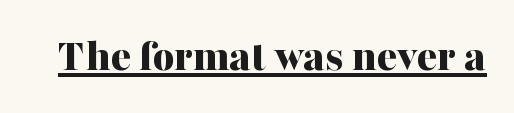
Q: Is the text bold? A: Yes.
Q: Is the text italic (slanted)? A: No, it is upright.
Q: Is the typeface a serif or a sans-serif typeface? A: Serif.
Q: Is the text underlined? A: Yes.
Q: Is the spacing between letters normal or unusually wide? A: Normal.
Q: Width (condensed, normal, or wide)? A: Normal.
Q: Stroke contrast? A: Medium.
Q: x-height? A: Medium.
Q: Monospaced? A: No.
